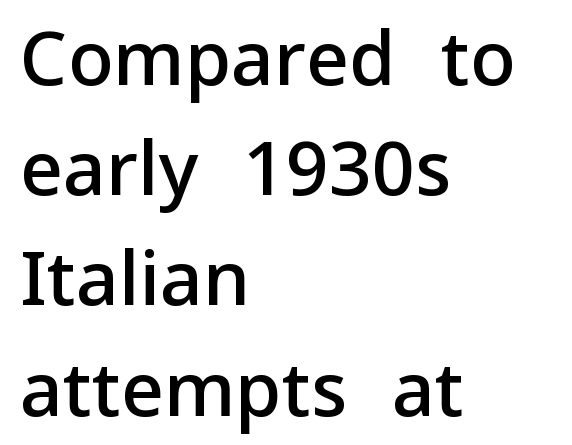
Q: Is the text bold? A: Semi-bold.
Q: Is the text italic (slanted)? A: No, it is upright.
Q: Is the typeface a serif or a sans-serif typeface? A: Sans-serif.
Q: Is the text underlined? A: No.
Q: How is the paragraph aligned? A: Left-aligned.
Q: Is the spacing between letters normal or unusually wide? A: Normal.
Q: Is the spacing between lines tight, normal or loose? A: Normal.
Q: Width (condensed, normal, or wide)? A: Normal.
Q: Stroke contrast? A: Low.
Q: x-height? A: Medium.
Q: Monospaced? A: No.
